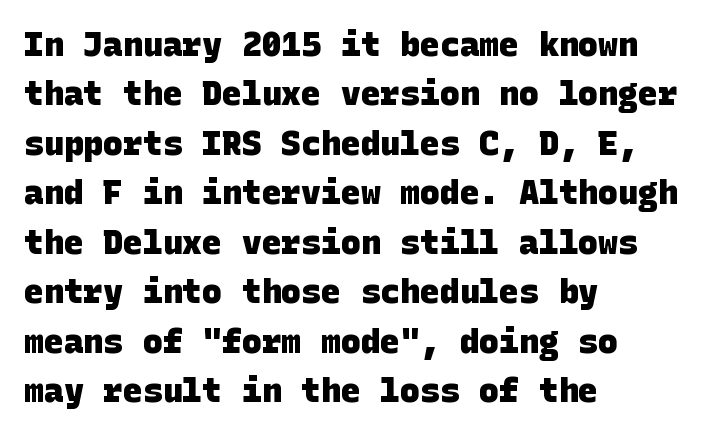
{"serif": "no", "bold": "yes", "weight": "heavy", "width": "normal", "stroke_contrast": "low", "x_height": "large", "underline": "no", "align": "left", "line_spacing": "normal", "line_spacing_ratio": 1.5, "letter_spacing": "normal", "letter_spacing_em": 0.0, "glyph_px": 33}
